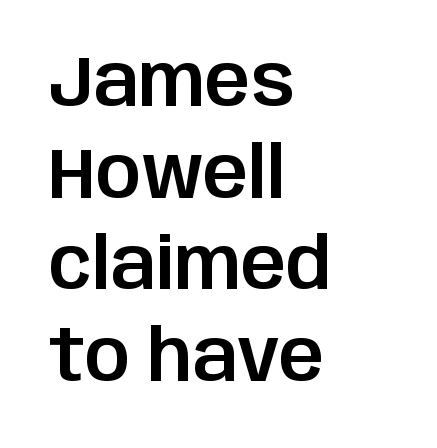
No extra tracking has been applied to these lines. The lines are quadded left. Vertical spacing — default. Quick note: not italic, upright. Nobody drew a line under any word here.
